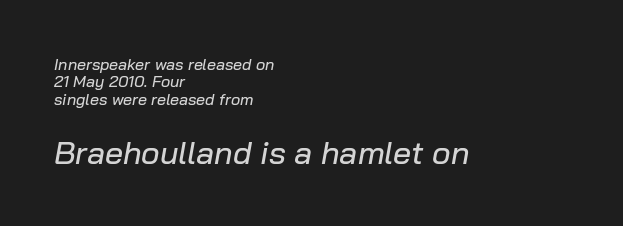
Q: Is the text italic (slanted)? A: Yes, it leans right by about 10 degrees.
Q: Is the text underlined? A: No.
Q: How is the paragraph aligned? A: Left-aligned.
Q: Is the spacing between letters normal or unusually wide? A: Normal.
Q: Is the spacing between lines tight, normal or loose? A: Tight.
Q: Which block of text is set in a larger size, the first (top) or the second (bottom)? A: The second (bottom) one.
Q: Width (condensed, normal, or wide)? A: Normal.
Q: Stroke contrast? A: Low.
Q: x-height? A: Medium.
Q: Monospaced? A: No.
